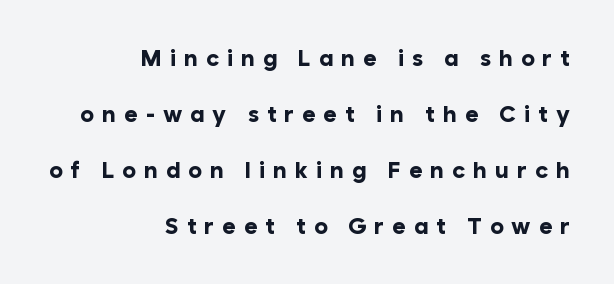
{"italic": "no", "bold": "yes", "underline": "no", "align": "right", "line_spacing": "loose", "line_spacing_ratio": 2.43, "letter_spacing": "wide", "letter_spacing_em": 0.34, "glyph_px": 23}
